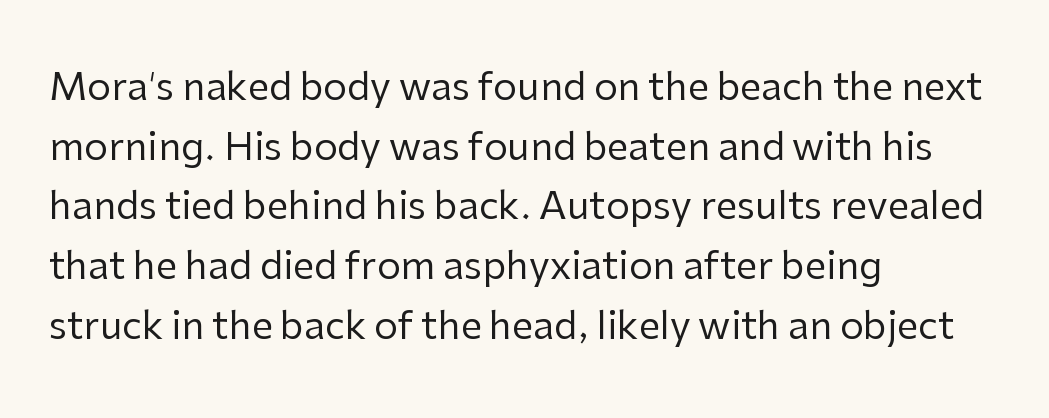
Q: Is the text bold? A: No.
Q: Is the text italic (slanted)? A: No, it is upright.
Q: Is the typeface a serif or a sans-serif typeface? A: Sans-serif.
Q: Is the text underlined? A: No.
Q: How is the paragraph aligned? A: Left-aligned.
Q: Is the spacing between letters normal or unusually wide? A: Normal.
Q: Is the spacing between lines tight, normal or loose? A: Normal.
Q: Width (condensed, normal, or wide)? A: Normal.
Q: Stroke contrast? A: Low.
Q: x-height? A: Medium.
Q: Monospaced? A: No.
